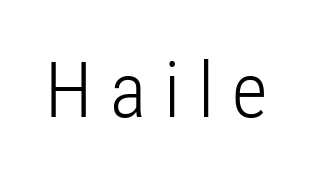
{"serif": "no", "italic": "no", "bold": "no", "weight": "light", "width": "condensed", "stroke_contrast": "low", "x_height": "medium", "monospaced": "no", "underline": "no", "letter_spacing": "wide", "letter_spacing_em": 0.23, "glyph_px": 77}
